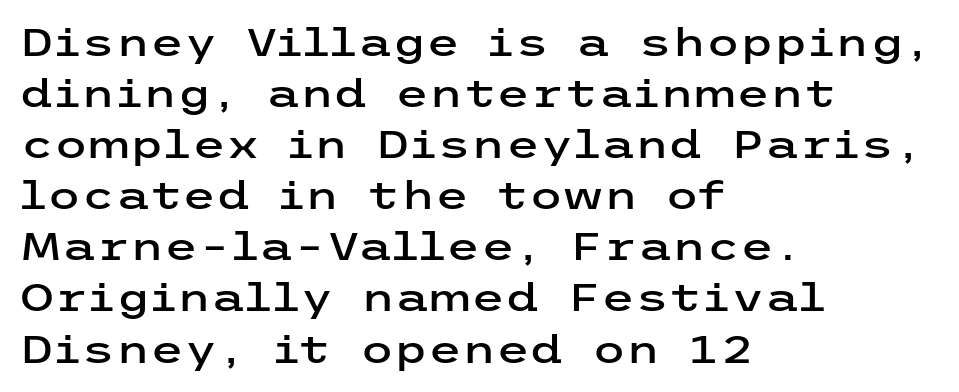
{"serif": "no", "italic": "no", "width": "wide", "stroke_contrast": "low", "x_height": "medium", "underline": "no", "align": "left", "line_spacing": "normal", "line_spacing_ratio": 1.31, "letter_spacing": "normal", "letter_spacing_em": 0.0, "glyph_px": 39}
